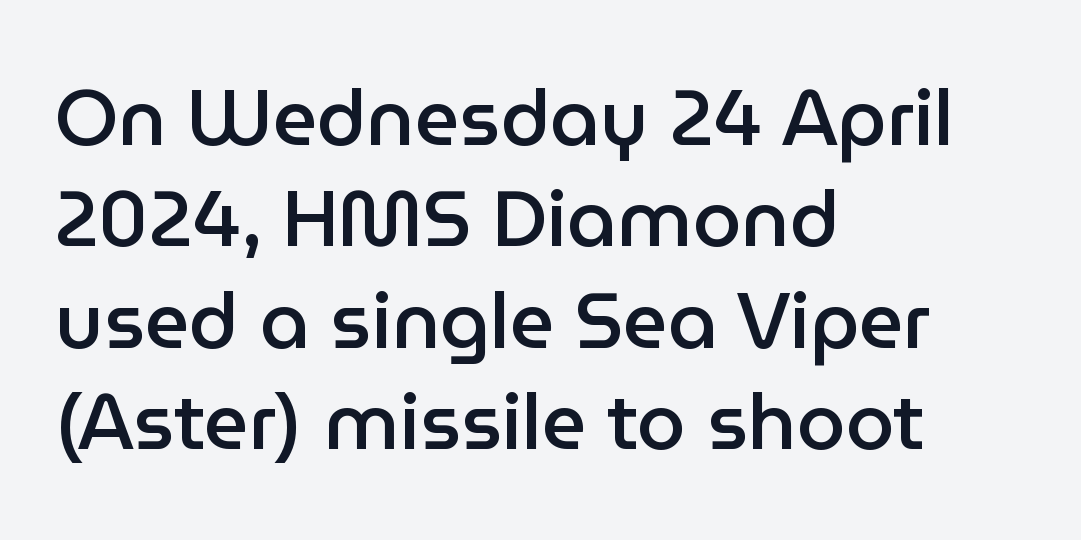
{"serif": "no", "italic": "no", "bold": "semi", "weight": "semibold", "width": "normal", "stroke_contrast": "low", "x_height": "medium", "monospaced": "no", "underline": "no", "align": "left", "line_spacing": "normal", "line_spacing_ratio": 1.3, "letter_spacing": "normal", "letter_spacing_em": 0.0, "glyph_px": 78}
